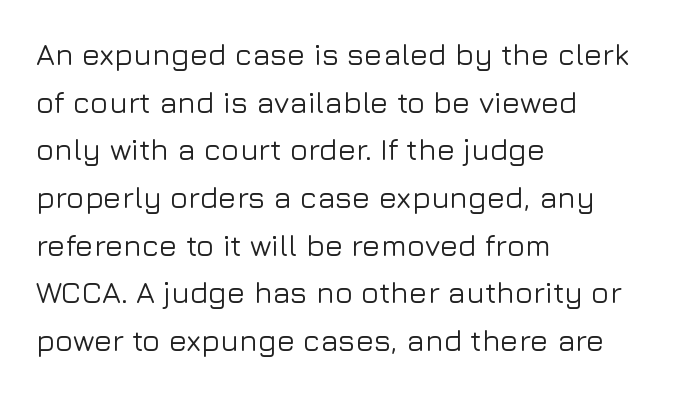
The image shows 30 px sans-serif type, upright; set left-aligned, normal line spacing (1.59x), normal letter spacing, not underlined; low stroke contrast and a medium x-height.
